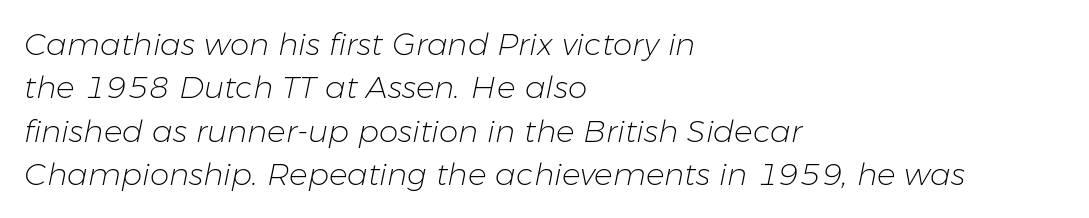
The typeface has the unassuming heft of standard copy or less. The face used here is proportionally spaced, like ordinary book or web type. Is there much room between lines? A standard amount, neither cramped nor airy. The typesetter chose a ragged-right arrangement here. These lines keep a tight, regular rhythm from letter to letter. The axis of the letterforms is tilted away from vertical.
